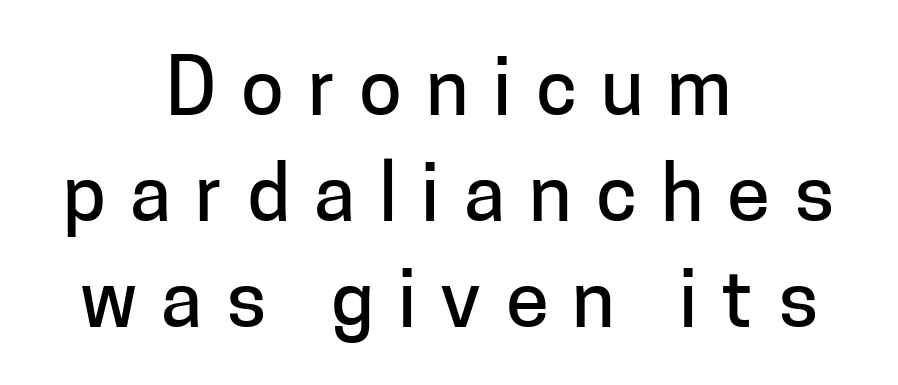
The image shows 78 px sans-serif type, upright; set centered, normal line spacing (1.36x), unusually wide letter spacing (+0.31 em), not underlined; low stroke contrast and a medium x-height.
